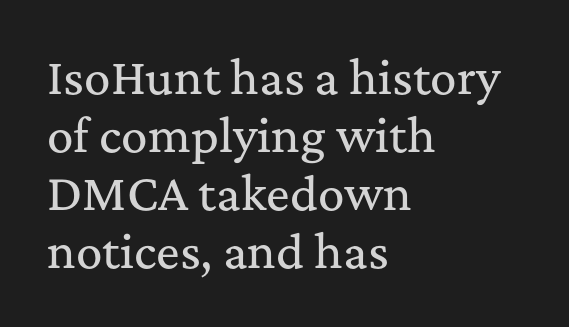
Q: Is the text italic (slanted)? A: No, it is upright.
Q: Is the typeface a serif or a sans-serif typeface? A: Serif.
Q: Is the text underlined? A: No.
Q: How is the paragraph aligned? A: Left-aligned.
Q: Is the spacing between letters normal or unusually wide? A: Normal.
Q: Is the spacing between lines tight, normal or loose? A: Normal.
Q: Width (condensed, normal, or wide)? A: Normal.
Q: Stroke contrast? A: Medium.
Q: x-height? A: Medium.
Q: Monospaced? A: No.
